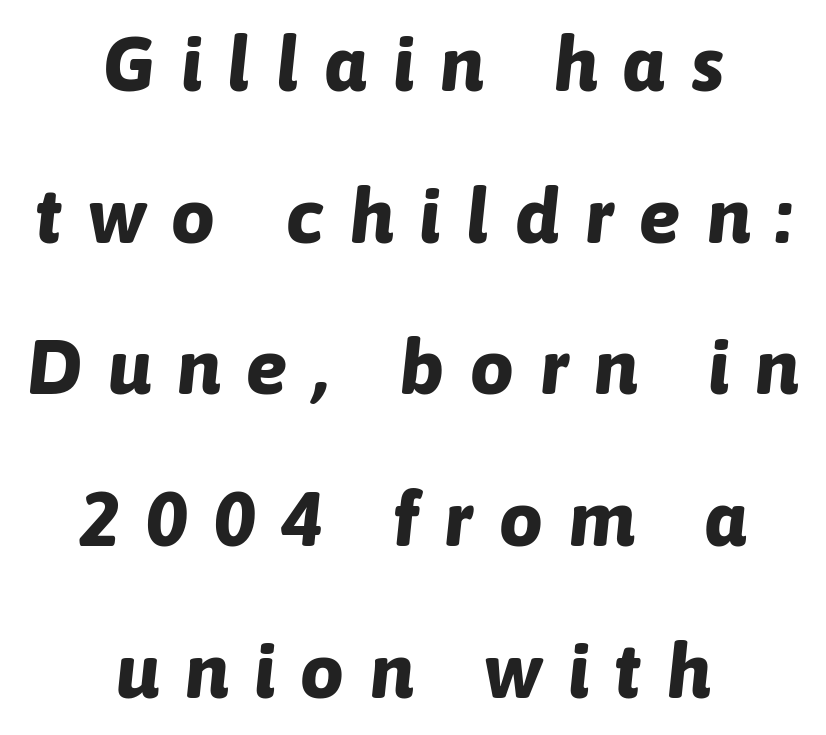
The image shows 77 px bold type, italic (leaning right); set centered, loose line spacing (1.97x), unusually wide letter spacing (+0.34 em), not underlined; low stroke contrast and a medium x-height.
